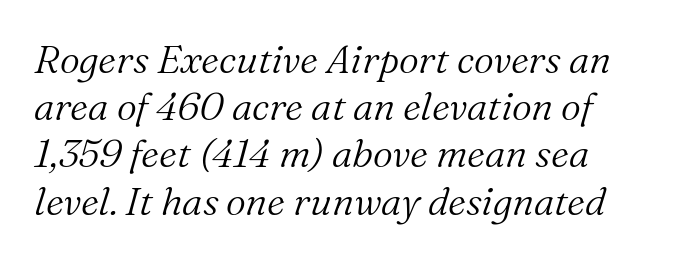
The image shows 39 px light serif type, italic (leaning right); set left-aligned, line spacing 1.21x, normal letter spacing, not underlined; medium stroke contrast and a medium x-height.
